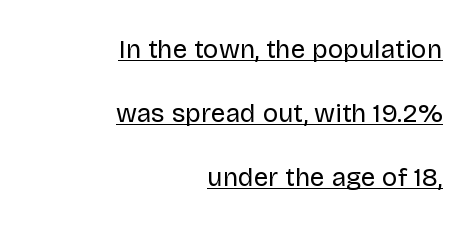
{"italic": "no", "bold": "no", "underline": "yes", "align": "right", "line_spacing": "loose", "line_spacing_ratio": 2.46, "letter_spacing": "normal", "letter_spacing_em": 0.0, "glyph_px": 26}
